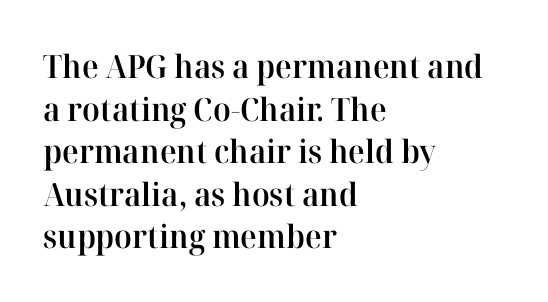
The image shows 32 px semibold serif type, upright; set left-aligned, normal line spacing (1.33x), normal letter spacing, not underlined; high stroke contrast and a medium x-height.
